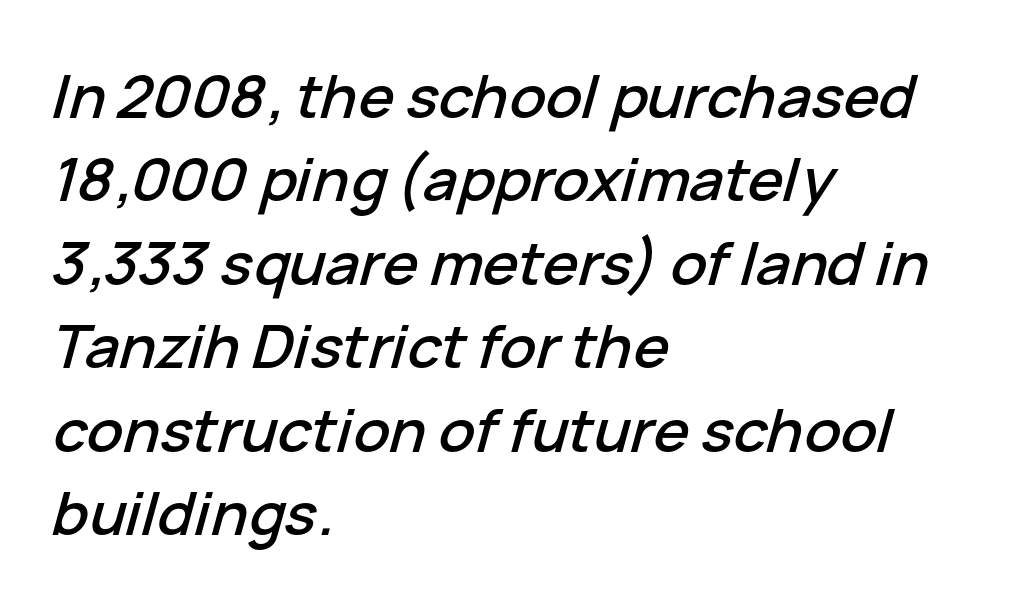
Here the glyphs are tracked normally, forming tight word shapes. A classic flush-left, rag-right setting is used for this passage. Descenders are the only things crossing below the line. Does the leading feel generous? No, just average.
